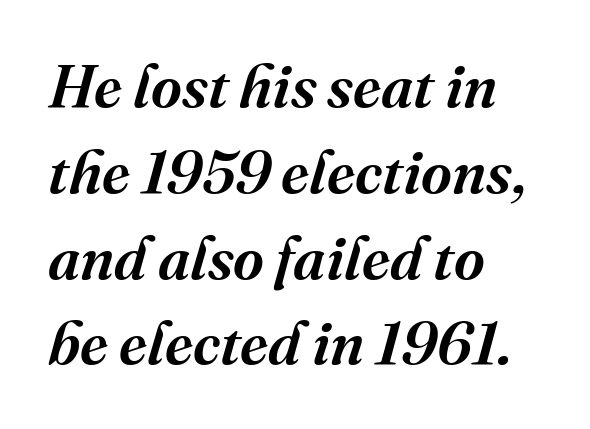
{"serif": "yes", "italic": "yes", "lean": "right", "slant_degrees": 16, "bold": "semi", "weight": "semibold", "width": "normal", "stroke_contrast": "medium", "x_height": "medium", "monospaced": "no", "underline": "no", "align": "left", "line_spacing": "normal", "line_spacing_ratio": 1.43, "letter_spacing": "normal", "letter_spacing_em": 0.0, "glyph_px": 60}
